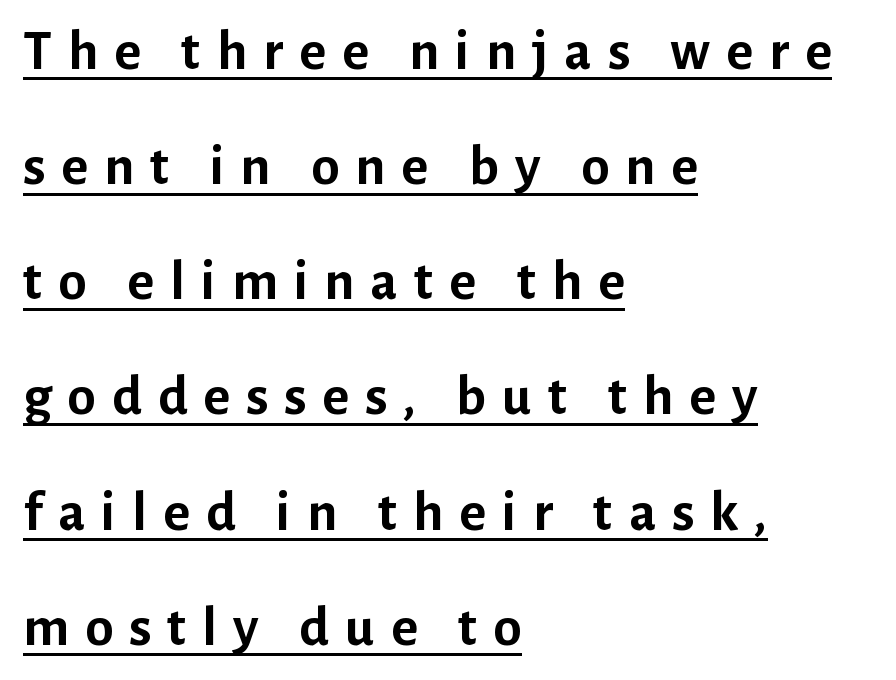
The image shows 57 px semibold sans-serif type, upright; set left-aligned, loose line spacing (2.02x), unusually wide letter spacing (+0.28 em), underlined; low stroke contrast and a medium x-height.
